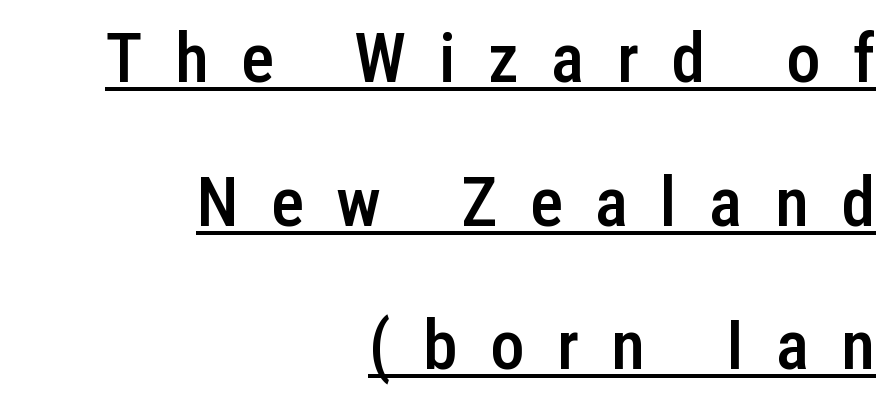
The image shows 69 px semibold, condensed sans-serif type, upright; set right-aligned, loose line spacing (2.08x), unusually wide letter spacing (+0.47 em), underlined; low stroke contrast and a medium x-height.
